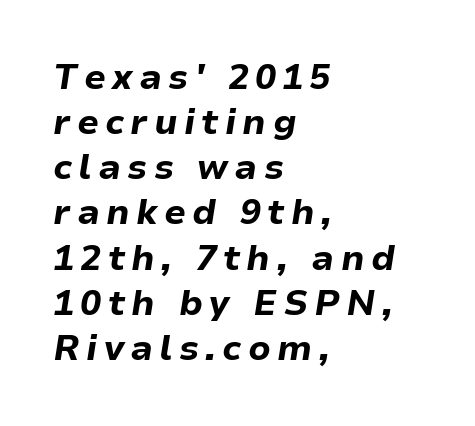
Q: Is the text bold? A: Yes.
Q: Is the text italic (slanted)? A: Yes, it leans right by about 9 degrees.
Q: Is the text underlined? A: No.
Q: How is the paragraph aligned? A: Left-aligned.
Q: Is the spacing between lines tight, normal or loose? A: Normal.
Q: Width (condensed, normal, or wide)? A: Normal.
Q: Stroke contrast? A: Low.
Q: x-height? A: Medium.
Q: Monospaced? A: No.
